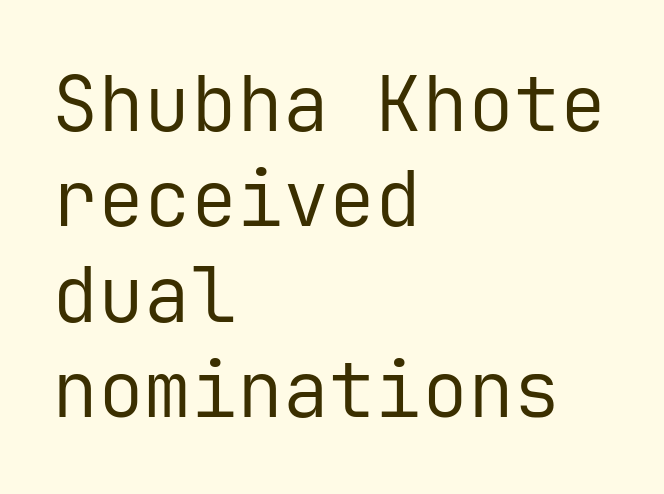
{"serif": "no", "italic": "no", "bold": "no", "weight": "regular", "width": "normal", "stroke_contrast": "low", "x_height": "medium", "monospaced": "yes", "underline": "no", "align": "left", "line_spacing_ratio": 1.24, "letter_spacing": "normal", "letter_spacing_em": 0.0, "glyph_px": 77}
